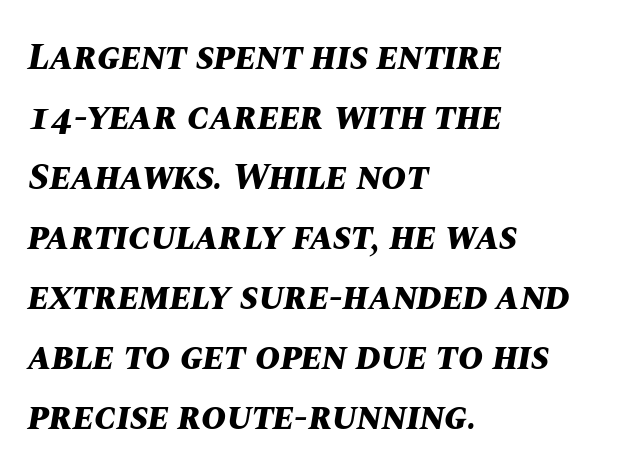
A full-strength bold gives these letters their thick strokes. Horizontal alignment here is leftward, the default for most running prose. You can tell it's italic because the verticals aren't actually vertical. Do the characters align in a grid? No, the font is proportional.
